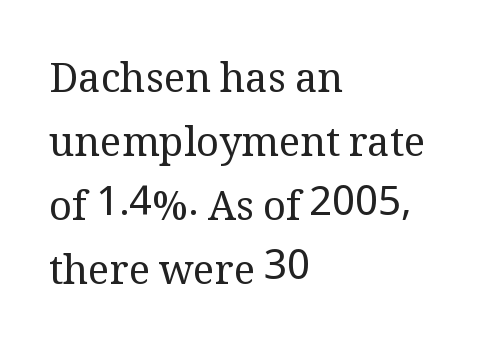
The gap between lines stays unmarked. This rendering leaves character spacing at its baseline value. In terms of letterform style, serifs are clearly present. Italic? Not at all — the glyphs are vertical. Stroke mass is kept to a normal reading level or below. This sample has the flowing, uneven cadence of proportional lettering.
